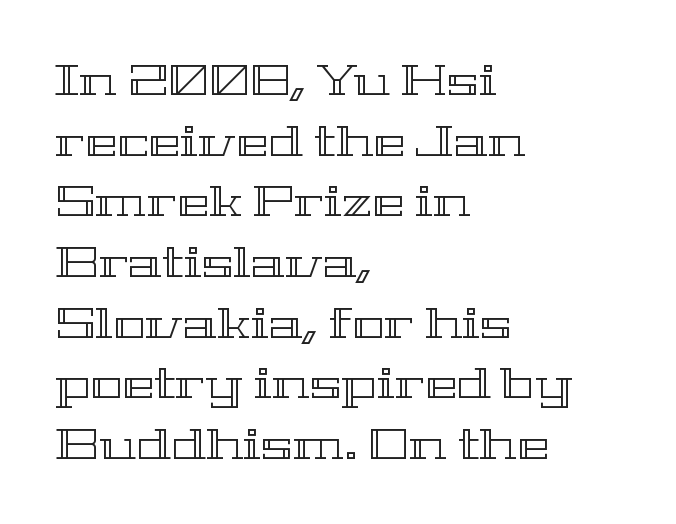
{"italic": "no", "width": "wide", "x_height": "medium", "monospaced": "no", "underline": "no", "align": "left", "line_spacing": "normal", "line_spacing_ratio": 1.41, "letter_spacing": "normal", "letter_spacing_em": 0.0, "glyph_px": 43}
